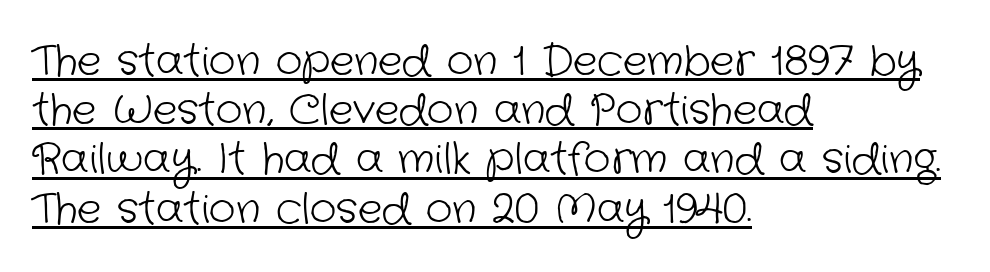
{"serif": "no", "bold": "no", "weight": "light", "width": "normal", "stroke_contrast": "low", "x_height": "medium", "monospaced": "no", "underline": "yes", "align": "left", "line_spacing_ratio": 1.2, "letter_spacing": "normal", "letter_spacing_em": 0.0, "glyph_px": 41}
